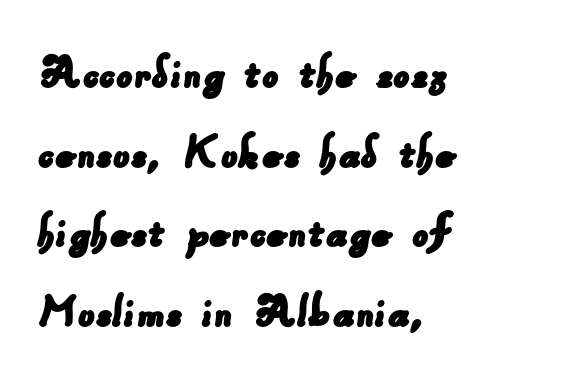
{"serif": "no", "width": "normal", "stroke_contrast": "low", "x_height": "small", "monospaced": "no", "underline": "no", "align": "left", "line_spacing": "normal", "line_spacing_ratio": 1.53, "letter_spacing": "normal", "letter_spacing_em": 0.0, "glyph_px": 52}
